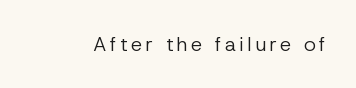
{"italic": "no", "bold": "no", "underline": "no", "glyph_px": 20}
